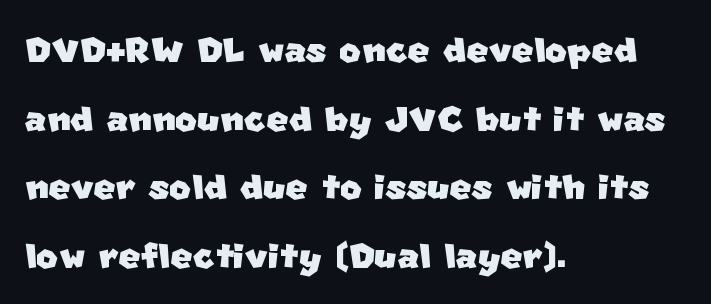
You can tell from the bare stems that sans-serif type was used. The string is rendered with underlining switched off. This block has exactly the height ordinary leading produces. The passage is arranged the way most books set body copy — flush left. No extra tracking has been applied to these lines. Character widths vary here, with narrow letters taking less room than wide ones.
